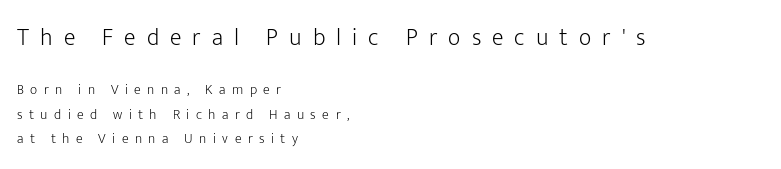
The typeface has the unassuming heft of standard copy or less. Descenders are the only things crossing below the line. A student would notice the top passage is typeset larger than what follows. This sample uses expanded letter spacing, leaving extra air between glyphs.
